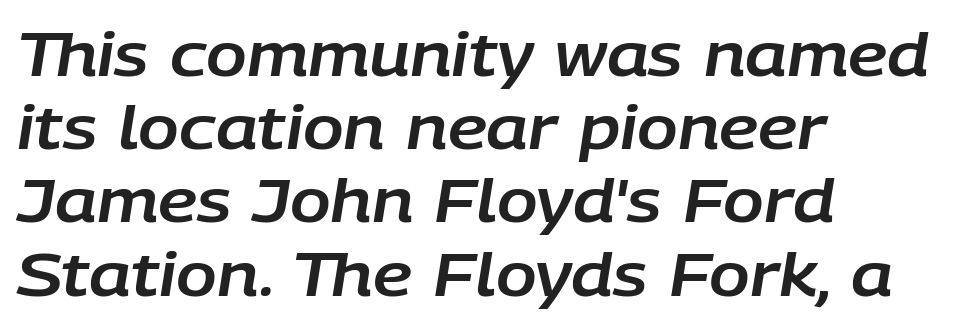
The specimen omits any rule beneath the text block's lines. It's the slanting kind of type. Leftover space on each line is placed entirely after the last word. Here the designer chose a conventional face with non-uniform glyph widths. Between one letter and the next there's only the usual sliver of space.
